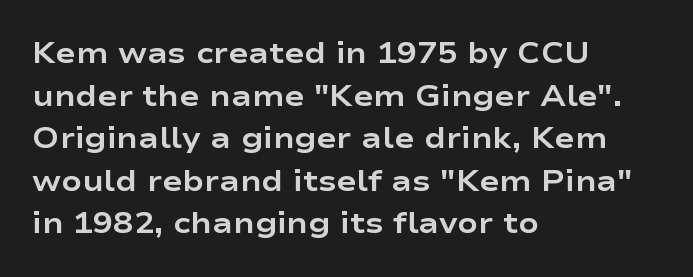
Q: Is the text bold? A: Yes.
Q: Is the text italic (slanted)? A: No, it is upright.
Q: Is the typeface a serif or a sans-serif typeface? A: Sans-serif.
Q: Is the text underlined? A: No.
Q: How is the paragraph aligned? A: Left-aligned.
Q: Is the spacing between letters normal or unusually wide? A: Normal.
Q: Is the spacing between lines tight, normal or loose? A: Normal.
Q: Width (condensed, normal, or wide)? A: Wide.
Q: Stroke contrast? A: Low.
Q: x-height? A: Medium.
Q: Monospaced? A: No.
